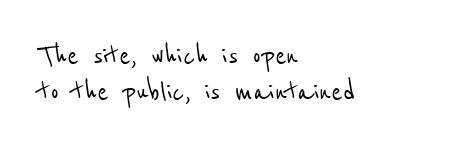
{"serif": "no", "width": "condensed", "stroke_contrast": "low", "x_height": "medium", "monospaced": "no", "underline": "no", "align": "left", "line_spacing": "tight", "line_spacing_ratio": 1.05, "letter_spacing": "normal", "letter_spacing_em": 0.0, "glyph_px": 34}
